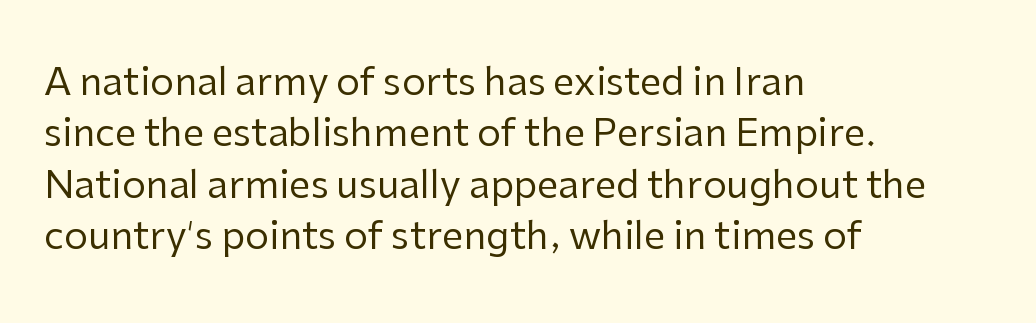
This rendering leaves character spacing at its baseline value. The compositor pushed each line to the left boundary. A sans-serif font was chosen for this passage. Unmarked baselines from the first word to the last. The strokes carry an ordinary text weight at most. Rows of type keep a routine distance in the vertical direction.
